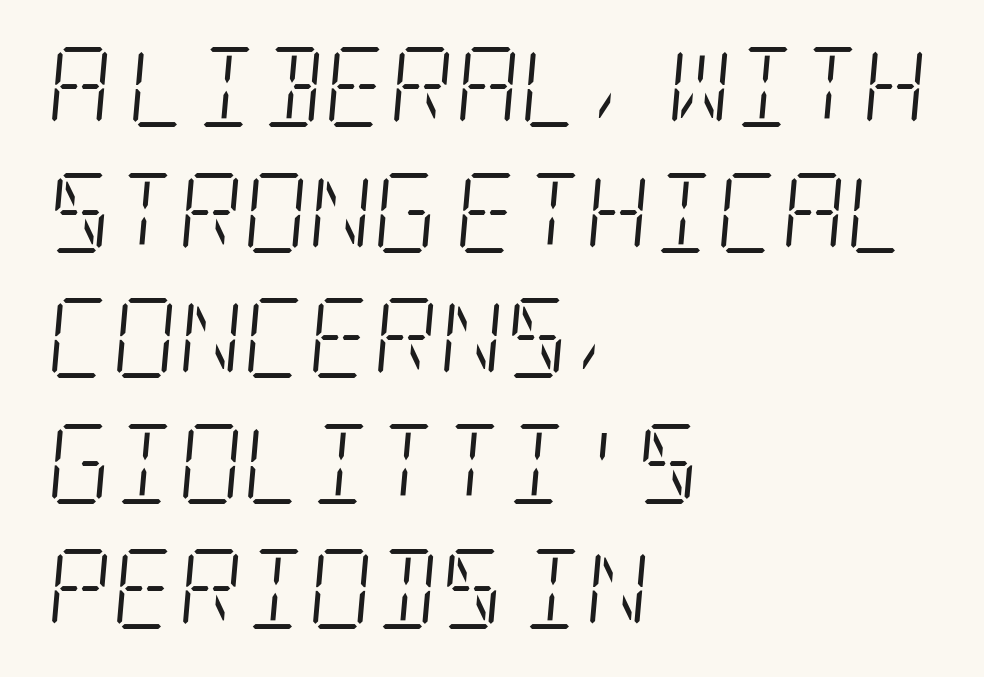
{"serif": "yes", "italic": "yes", "lean": "right", "slant_degrees": 5, "bold": "no", "weight": "light", "width": "condensed", "stroke_contrast": "low", "x_height": "large", "underline": "no", "align": "left", "line_spacing": "normal", "line_spacing_ratio": 1.57, "letter_spacing": "normal", "letter_spacing_em": 0.0, "glyph_px": 80}
